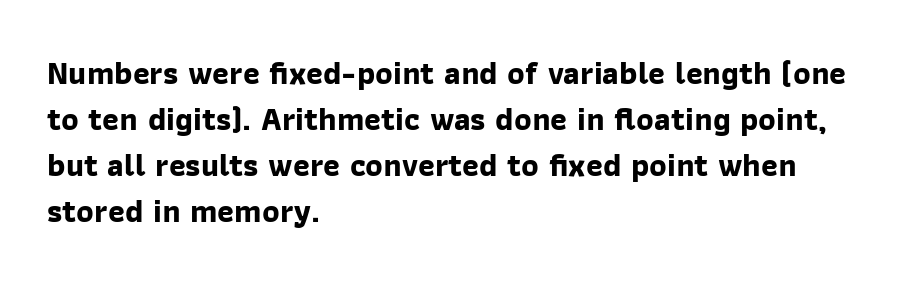
Has an underline been added? It has not. Nope, no serifs anywhere on these letters. Think of a printed novel: that variable character pitch is what you see here. The line texture is even and compact thanks to regular tracking. Whoever set this chose a conventional vertical rhythm.
